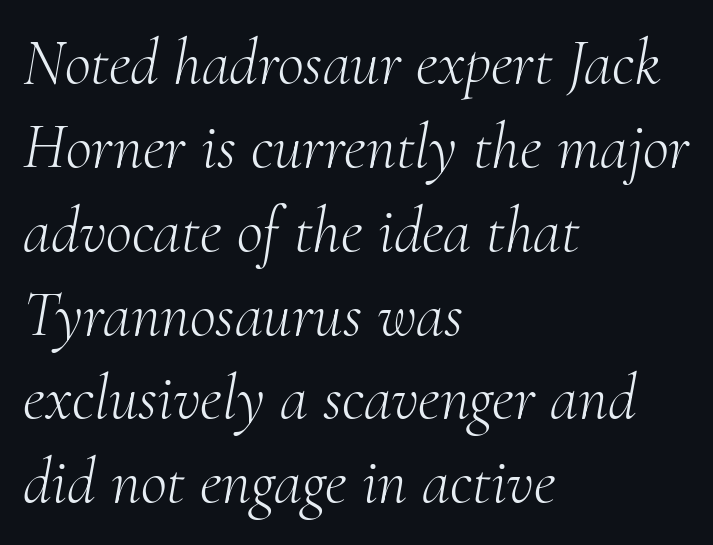
Q: Is the text bold? A: No.
Q: Is the text italic (slanted)? A: Yes, it leans right by about 10 degrees.
Q: Is the typeface a serif or a sans-serif typeface? A: Serif.
Q: Is the text underlined? A: No.
Q: How is the paragraph aligned? A: Left-aligned.
Q: Is the spacing between letters normal or unusually wide? A: Normal.
Q: Is the spacing between lines tight, normal or loose? A: Normal.
Q: Width (condensed, normal, or wide)? A: Normal.
Q: Stroke contrast? A: Medium.
Q: x-height? A: Small.
Q: Monospaced? A: No.
